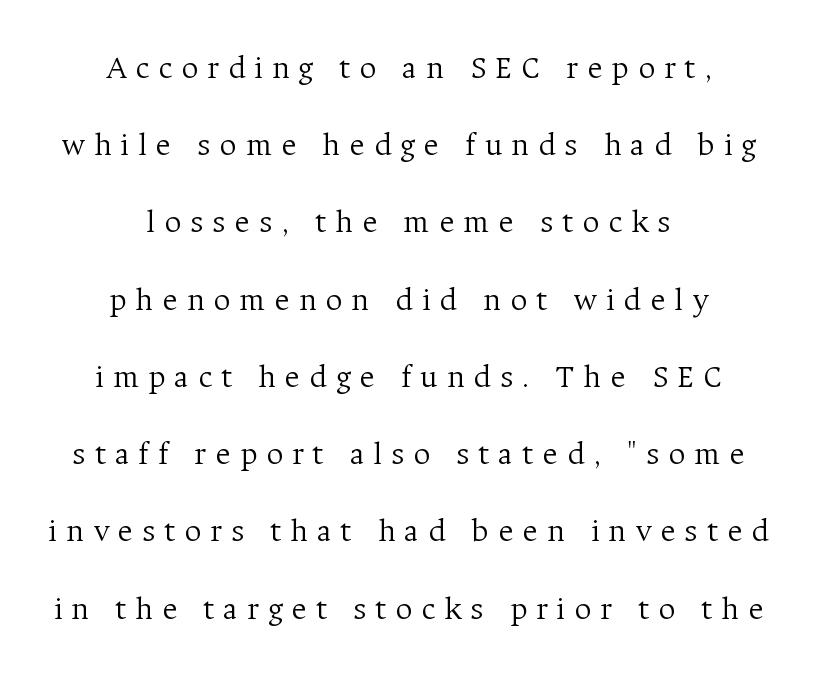
{"serif": "yes", "italic": "no", "bold": "no", "weight": "light", "width": "normal", "stroke_contrast": "medium", "x_height": "medium", "monospaced": "no", "underline": "no", "align": "center", "line_spacing": "loose", "line_spacing_ratio": 2.34, "letter_spacing": "wide", "letter_spacing_em": 0.27, "glyph_px": 33}
